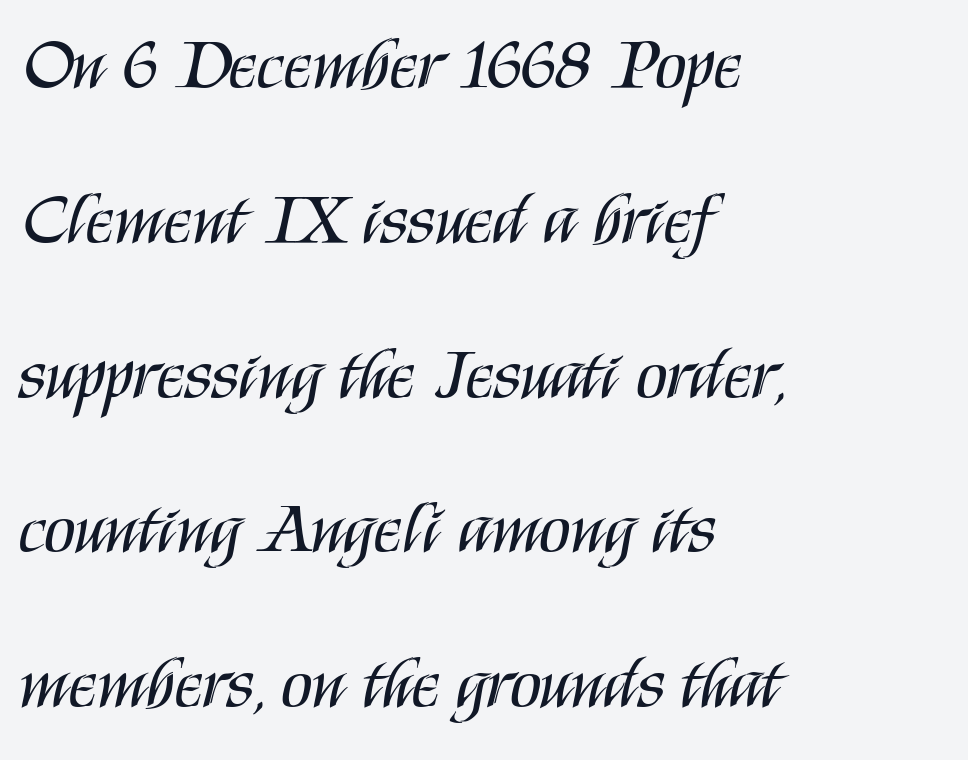
Q: Is the text bold? A: No.
Q: Is the text italic (slanted)? A: Yes.
Q: Is the typeface a serif or a sans-serif typeface? A: Sans-serif.
Q: Is the text underlined? A: No.
Q: How is the paragraph aligned? A: Left-aligned.
Q: Is the spacing between letters normal or unusually wide? A: Normal.
Q: Is the spacing between lines tight, normal or loose? A: Loose.
Q: Width (condensed, normal, or wide)? A: Condensed.
Q: Stroke contrast? A: Medium.
Q: x-height? A: Large.
Q: Monospaced? A: No.
